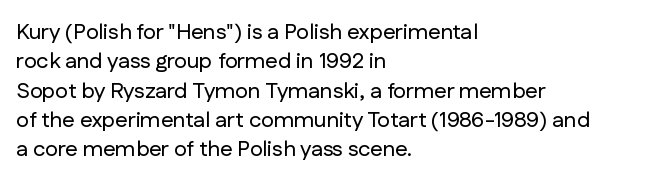
Q: Is the text italic (slanted)? A: No, it is upright.
Q: Is the text underlined? A: No.
Q: How is the paragraph aligned? A: Left-aligned.
Q: Is the spacing between letters normal or unusually wide? A: Normal.
Q: Is the spacing between lines tight, normal or loose? A: Normal.
